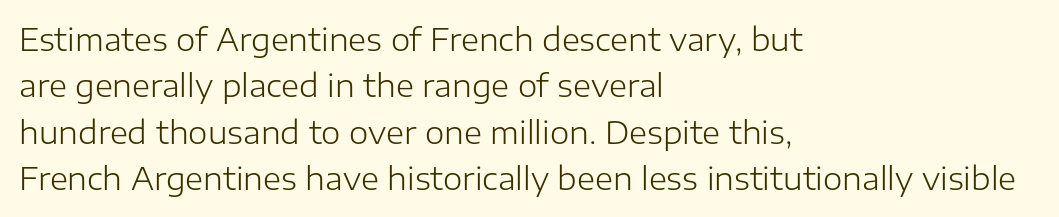
Q: Is the text bold? A: No.
Q: Is the text italic (slanted)? A: No, it is upright.
Q: Is the typeface a serif or a sans-serif typeface? A: Sans-serif.
Q: Is the text underlined? A: No.
Q: How is the paragraph aligned? A: Left-aligned.
Q: Is the spacing between letters normal or unusually wide? A: Normal.
Q: Is the spacing between lines tight, normal or loose? A: Normal.
Q: Width (condensed, normal, or wide)? A: Normal.
Q: Stroke contrast? A: Low.
Q: x-height? A: Medium.
Q: Monospaced? A: No.
